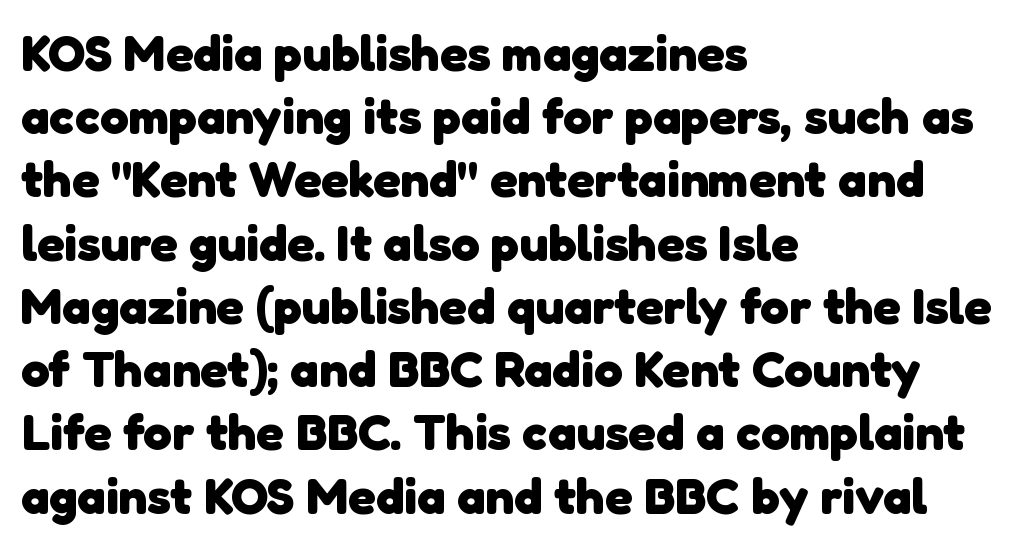
{"serif": "no", "bold": "yes", "weight": "heavy", "width": "normal", "stroke_contrast": "low", "x_height": "medium", "monospaced": "no", "underline": "no", "align": "left", "line_spacing_ratio": 1.24, "letter_spacing": "normal", "letter_spacing_em": 0.0, "glyph_px": 51}
